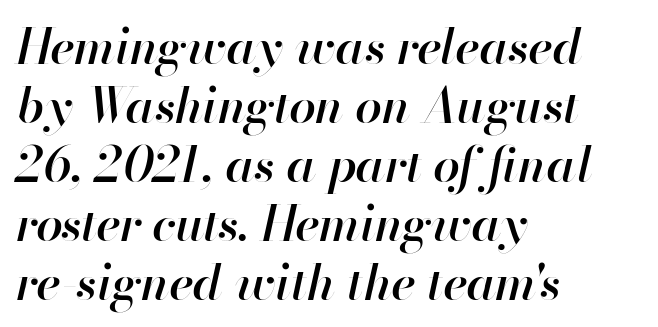
Q: Is the text bold? A: Semi-bold.
Q: Is the text italic (slanted)? A: Yes, it leans right by about 13 degrees.
Q: Is the text underlined? A: No.
Q: How is the paragraph aligned? A: Left-aligned.
Q: Is the spacing between letters normal or unusually wide? A: Normal.
Q: Width (condensed, normal, or wide)? A: Normal.
Q: Stroke contrast? A: High.
Q: x-height? A: Small.
Q: Monospaced? A: No.
